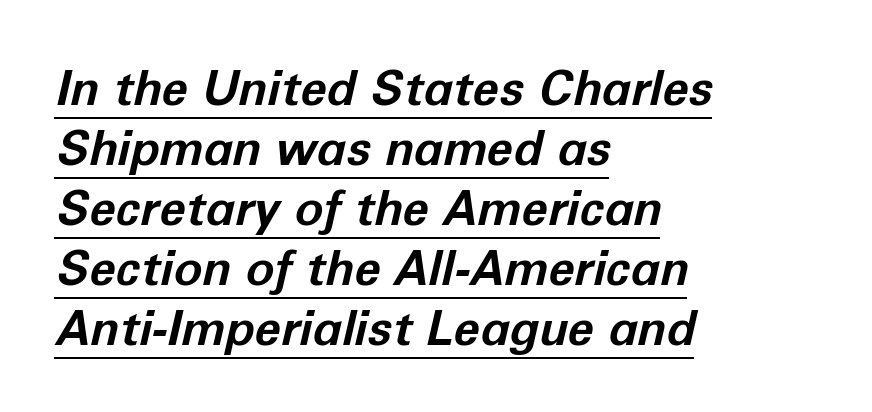
Here the designer chose a conventional face with non-uniform glyph widths. All the whitespace from short lines collects on the right. The horizontal fit of the characters is conventional and even. How heavy is the stroke? Heavy — this is a bold.
